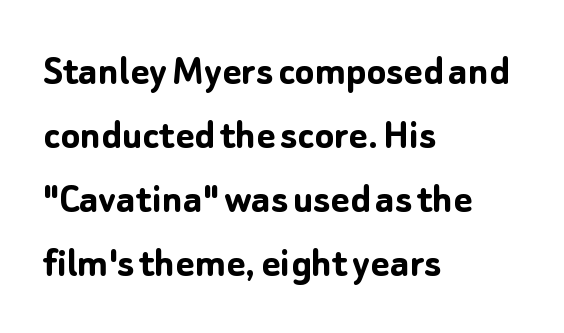
Q: Is the text bold? A: Yes.
Q: Is the text italic (slanted)? A: No, it is upright.
Q: Is the typeface a serif or a sans-serif typeface? A: Sans-serif.
Q: Is the text underlined? A: No.
Q: How is the paragraph aligned? A: Left-aligned.
Q: Is the spacing between letters normal or unusually wide? A: Normal.
Q: Is the spacing between lines tight, normal or loose? A: Normal.
Q: Width (condensed, normal, or wide)? A: Normal.
Q: Stroke contrast? A: Low.
Q: x-height? A: Medium.
Q: Monospaced? A: No.
